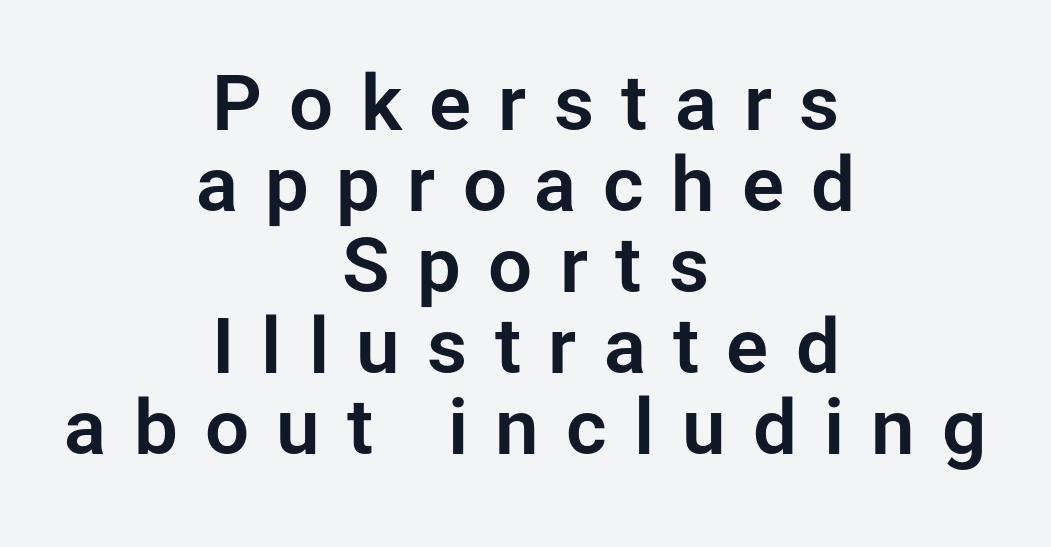
Q: Is the text italic (slanted)? A: No, it is upright.
Q: Is the typeface a serif or a sans-serif typeface? A: Sans-serif.
Q: Is the text underlined? A: No.
Q: How is the paragraph aligned? A: Centered.
Q: Is the spacing between letters normal or unusually wide? A: Unusually wide.
Q: Is the spacing between lines tight, normal or loose? A: Tight.
Q: Width (condensed, normal, or wide)? A: Normal.
Q: Stroke contrast? A: Low.
Q: x-height? A: Medium.
Q: Monospaced? A: No.
